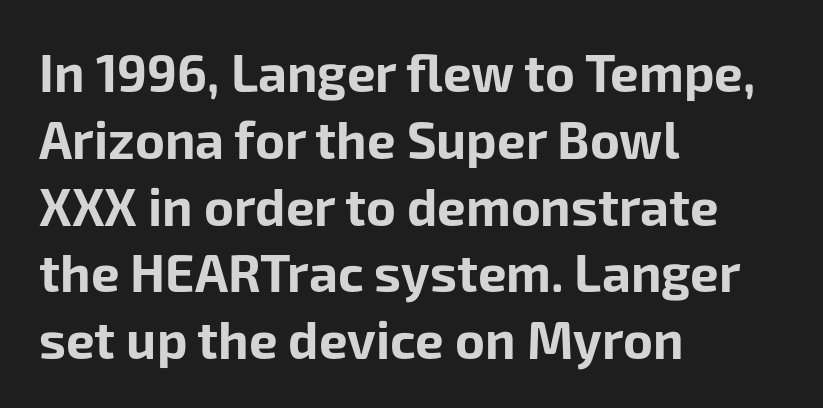
The image shows 51 px bold sans-serif type, upright; set left-aligned, normal line spacing (1.31x), normal letter spacing, not underlined; low stroke contrast and a medium x-height.
